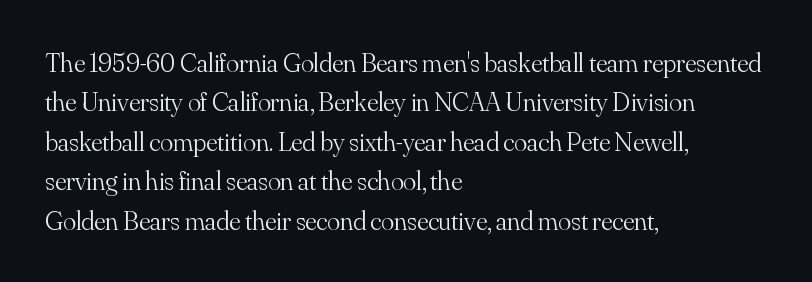
Quick note: not italic, upright. Is the stroke heavy? The answer is a plain regular-or-lighter. The setting favours the left margin, as ordinary paragraphs usually do. Has an underline been added? It has not. Tracking here is standard; glyphs follow each other at the usual distance. Line spacing here is normal.
